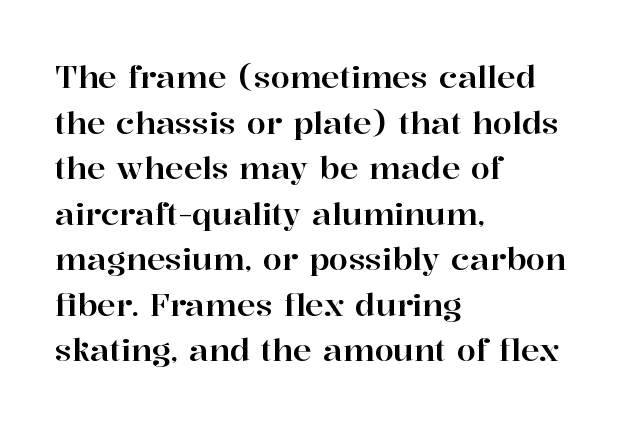
Q: Is the text italic (slanted)? A: No, it is upright.
Q: Is the typeface a serif or a sans-serif typeface? A: Serif.
Q: Is the text underlined? A: No.
Q: How is the paragraph aligned? A: Left-aligned.
Q: Is the spacing between letters normal or unusually wide? A: Normal.
Q: Is the spacing between lines tight, normal or loose? A: Normal.
Q: Width (condensed, normal, or wide)? A: Normal.
Q: Stroke contrast? A: High.
Q: x-height? A: Medium.
Q: Monospaced? A: No.
